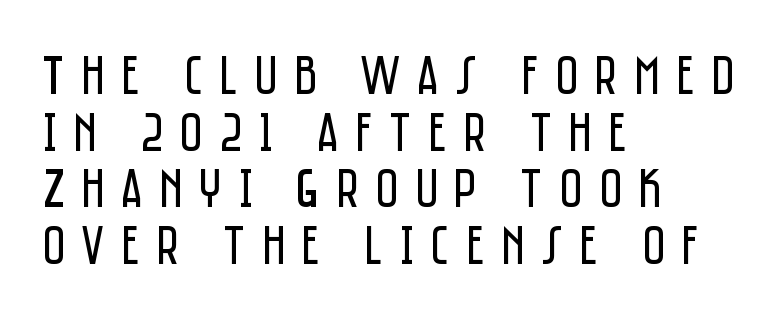
The image shows 56 px regular-weight, condensed sans-serif type, upright; set left-aligned, tight line spacing (1.01x), unusually wide letter spacing (+0.29 em), not underlined; low stroke contrast and a large x-height.
